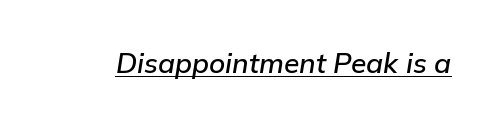
Q: Is the text bold? A: Semi-bold.
Q: Is the text italic (slanted)? A: Yes, it leans right by about 9 degrees.
Q: Is the text underlined? A: Yes.
Q: Is the spacing between letters normal or unusually wide? A: Normal.
Q: Width (condensed, normal, or wide)? A: Normal.
Q: Stroke contrast? A: Low.
Q: x-height? A: Medium.
Q: Monospaced? A: No.
